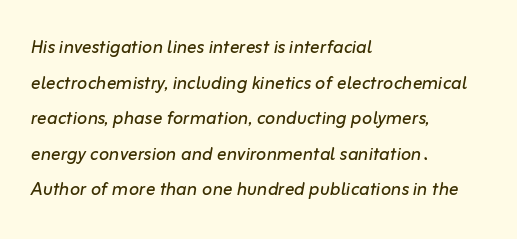
The image shows 24 px text type, italic (leaning right); set left-aligned, normal line spacing (1.48x), normal letter spacing, not underlined.
